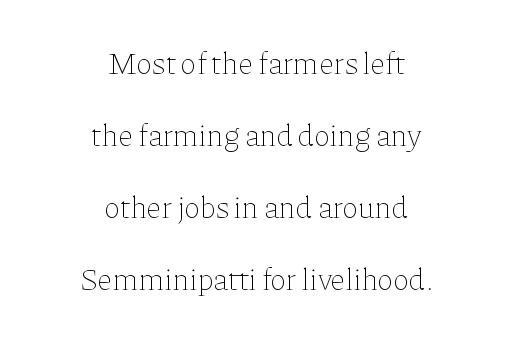
{"italic": "no", "bold": "no", "weight": "thin", "width": "normal", "stroke_contrast": "low", "x_height": "medium", "monospaced": "no", "underline": "no", "align": "center", "line_spacing": "loose", "line_spacing_ratio": 2.32, "letter_spacing": "normal", "letter_spacing_em": 0.0, "glyph_px": 31}
